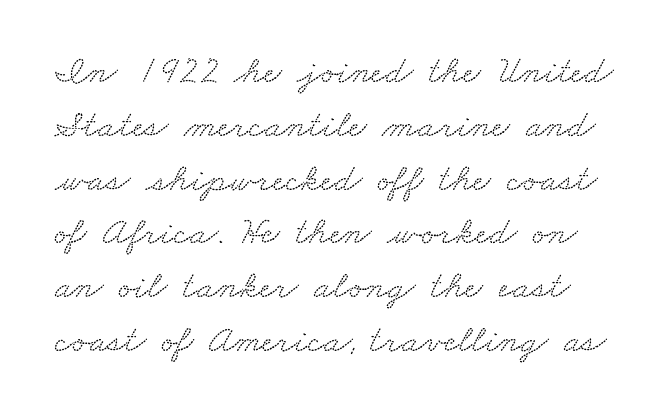
Q: Is the text underlined? A: No.
Q: Is the spacing between letters normal or unusually wide? A: Normal.
Q: Is the spacing between lines tight, normal or loose? A: Normal.
Q: Width (condensed, normal, or wide)? A: Wide.
Q: Stroke contrast? A: Low.
Q: x-height? A: Small.
Q: Monospaced? A: No.
